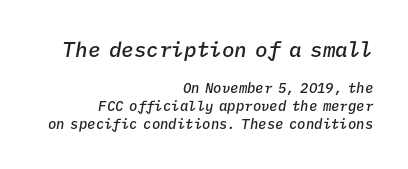
A typesetter would call this leading conventional body-copy spacing. Its strokes are somewhat broadened, the hallmark of semibold type. Compared with ordinary roman type, these characters are visibly tilted. Descenders are the only things crossing below the line. The paragraph shown leans on its right margin.
